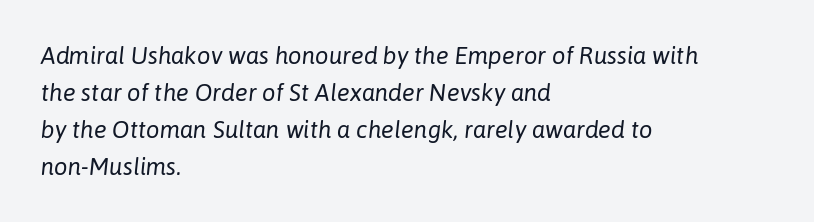
Words appear dense and cohesive because spacing is normal. The strokes carry an ordinary text weight at most. The vertical gap from one line to the next is medium. The space beneath each line is pristine and unruled. Compared with a centered layout, this one pins lines to the left instead. The text carries the slant typical of an italic or oblique font.
